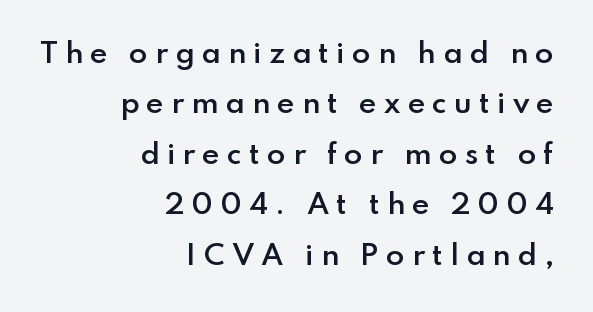
{"italic": "no", "bold": "semi", "underline": "no", "align": "right", "line_spacing_ratio": 1.87, "letter_spacing": "wide", "letter_spacing_em": 0.26, "glyph_px": 27}
